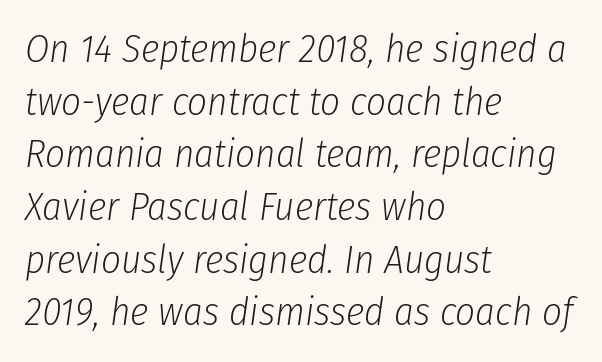
The image shows 39 px light, condensed type, italic (leaning right); set left-aligned, normal line spacing (1.35x), normal letter spacing, not underlined; low stroke contrast and a medium x-height.
